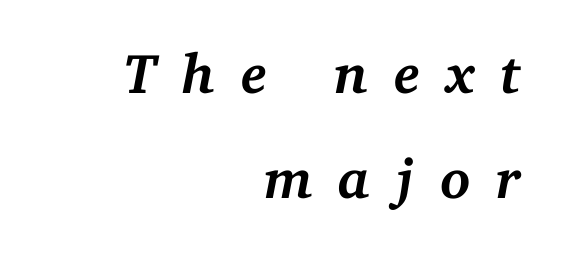
Q: Is the text bold? A: Yes.
Q: Is the text italic (slanted)? A: Yes, it leans right by about 11 degrees.
Q: Is the typeface a serif or a sans-serif typeface? A: Serif.
Q: Is the text underlined? A: No.
Q: How is the paragraph aligned? A: Right-aligned.
Q: Is the spacing between letters normal or unusually wide? A: Unusually wide.
Q: Width (condensed, normal, or wide)? A: Normal.
Q: Stroke contrast? A: Medium.
Q: x-height? A: Medium.
Q: Monospaced? A: No.
